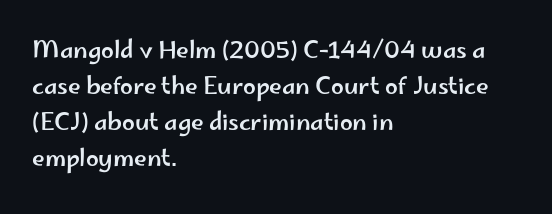
{"italic": "no", "underline": "no", "align": "left", "line_spacing": "normal", "line_spacing_ratio": 1.57, "letter_spacing": "normal", "letter_spacing_em": 0.0, "glyph_px": 23}
